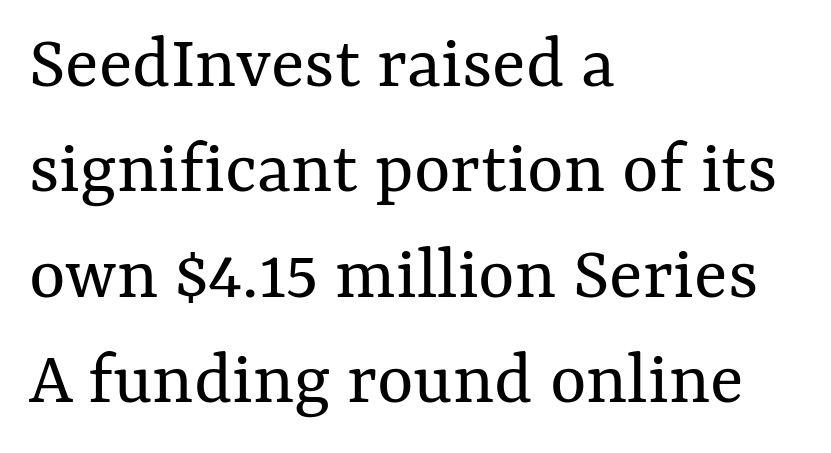
The paragraph has a hard left edge and a soft right edge. No word sits above an underline. Is this a fixed-width face? No — the glyphs have proportional, varying widths. In terms of posture, this sample is upright.
